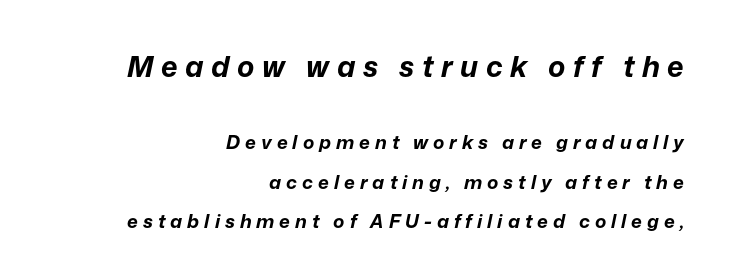
The passage shown is emphatically bold. Do the characters align in a grid? No, the font is proportional. All the whitespace from short lines collects on the left. Substantial extra tracking has been applied to these lines.
